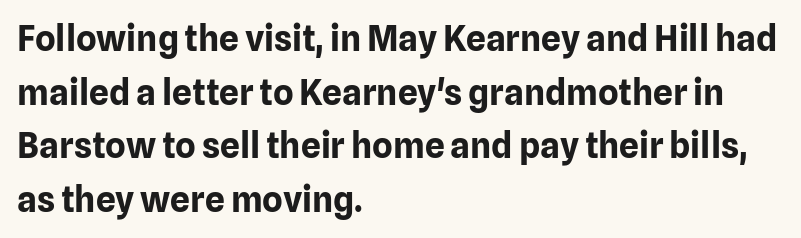
The image shows 35 px bold sans-serif type, upright; set left-aligned, normal line spacing (1.53x), normal letter spacing, not underlined; low stroke contrast and a medium x-height.
